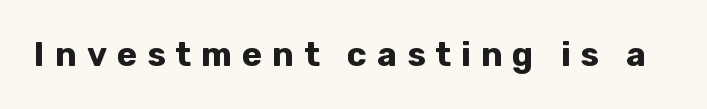
Beneath every word, the page is bare. Inter-character spacing is expanded well beyond the font's built-in metrics. Stroke terminals: plain, sans-serif. The face used here is proportionally spaced, like ordinary book or web type. Ordinary non-slanted type is in use. A full-strength bold gives these letters their thick strokes.
